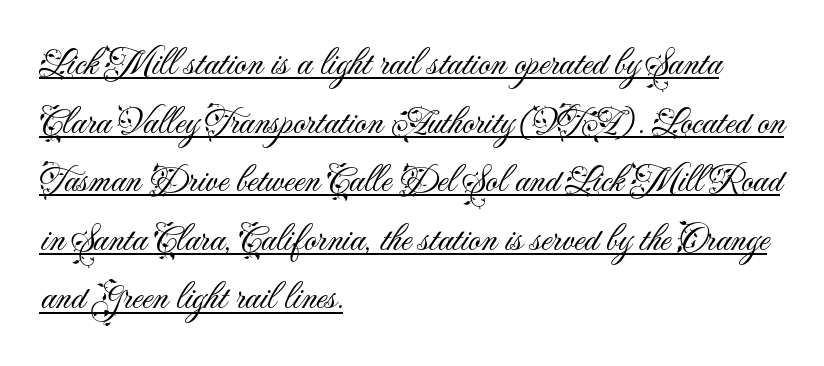
{"serif": "no", "bold": "no", "weight": "light", "width": "normal", "stroke_contrast": "medium", "x_height": "small", "monospaced": "no", "underline": "yes", "align": "left", "line_spacing": "normal", "line_spacing_ratio": 1.54, "letter_spacing": "normal", "letter_spacing_em": 0.0, "glyph_px": 38}
